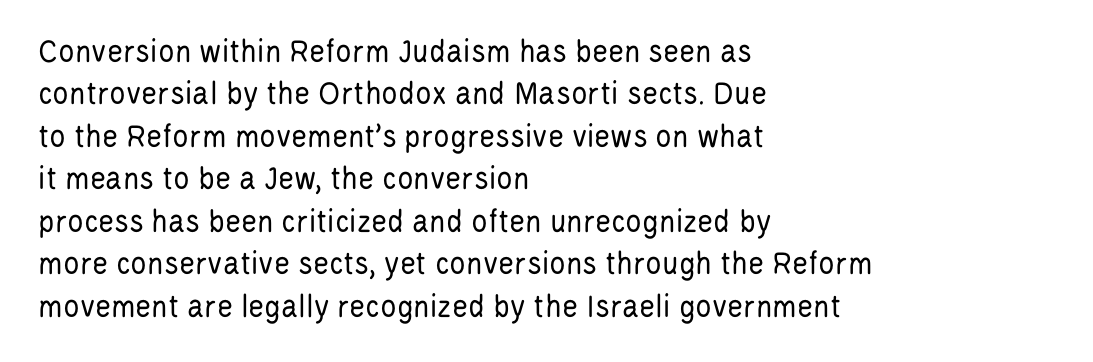
The image shows 34 px regular-weight, condensed sans-serif type, upright; set left-aligned, normal line spacing (1.25x), normal letter spacing, not underlined; low stroke contrast and a large x-height.
